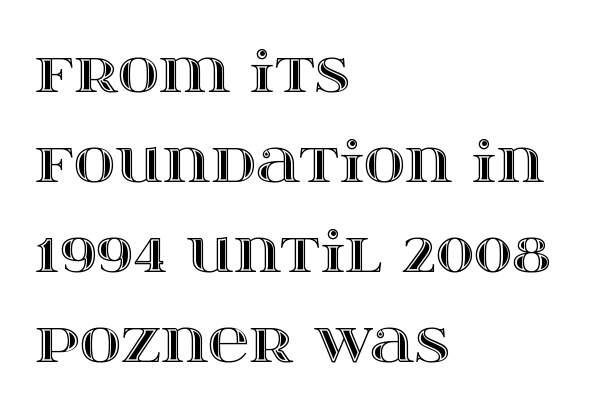
{"italic": "no", "width": "wide", "x_height": "large", "monospaced": "no", "underline": "no", "align": "left", "line_spacing": "normal", "line_spacing_ratio": 1.58, "letter_spacing": "normal", "letter_spacing_em": 0.0, "glyph_px": 57}
